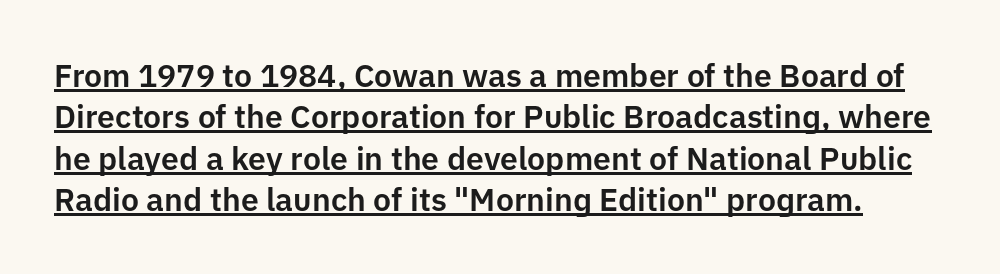
Serifs: no, the terminals of the letterforms are clean. The lines sit at an ordinary, default distance from one another. Spacing verdict: proportional, widths tailored to each character. Every stem runs plumb, perpendicular to the baseline.
